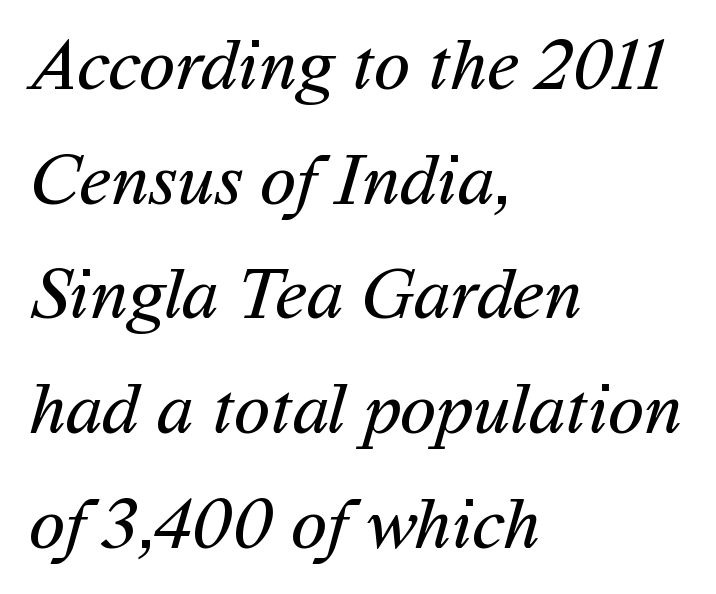
The image shows 74 px regular-weight sans-serif type; set left-aligned, normal line spacing (1.55x), normal letter spacing, not underlined; medium stroke contrast and a medium x-height.
